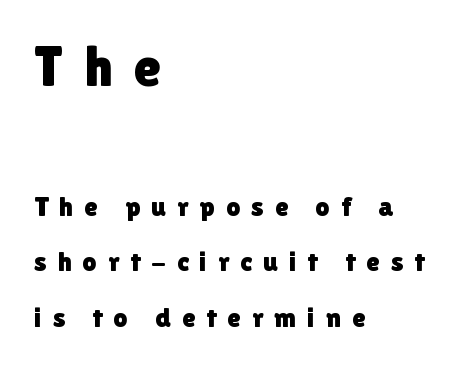
The upper block of text is set noticeably larger than the block beneath it. The text block is weighted toward the left margin, trailing off unevenly rightward. The tracking reads as deliberately expanded to a designer's eye. These lines are composed in type without serifs.
